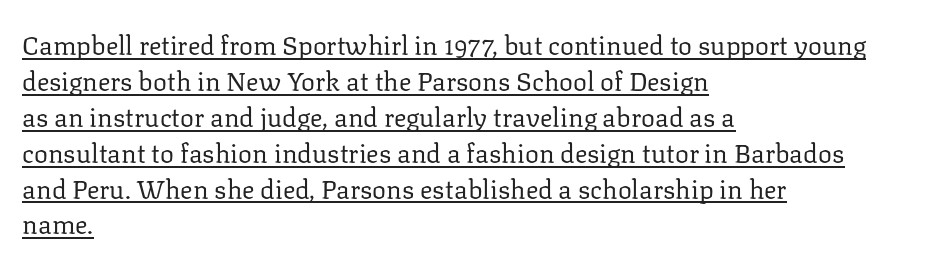
Q: Is the text bold? A: No.
Q: Is the text italic (slanted)? A: No, it is upright.
Q: Is the text underlined? A: Yes.
Q: How is the paragraph aligned? A: Left-aligned.
Q: Is the spacing between letters normal or unusually wide? A: Normal.
Q: Is the spacing between lines tight, normal or loose? A: Normal.
